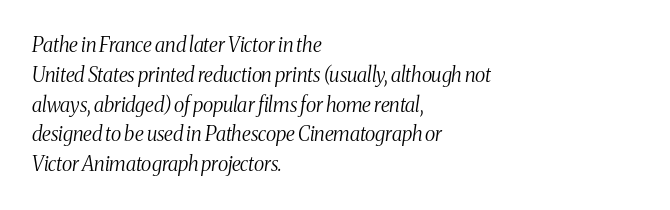
Is the block centered? No — it sits flush against the left margin. These glyphs show unthickened strokes, regular width or finer. In terms of letterspacing, this is plain default setting. The foot of each line stays bare and open. The designer left line spacing at the default.
